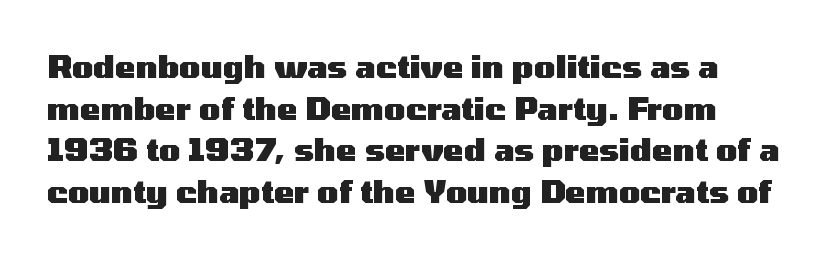
The image shows 31 px heavy, wide sans-serif type, upright; set normal line spacing (1.34x), normal letter spacing, not underlined; medium stroke contrast and a medium x-height.
